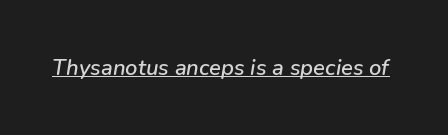
Looking at the ascenders, they clearly lean. The specimen includes a rule beneath the text block's lines. The passage shown has conventional tracking throughout.
